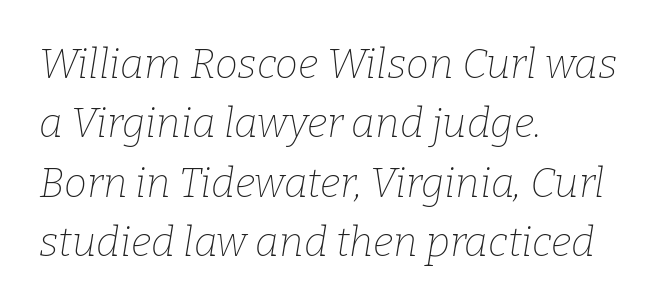
Q: Is the text bold? A: No.
Q: Is the text italic (slanted)? A: Yes, it leans right by about 9 degrees.
Q: Is the typeface a serif or a sans-serif typeface? A: Serif.
Q: Is the text underlined? A: No.
Q: How is the paragraph aligned? A: Left-aligned.
Q: Is the spacing between letters normal or unusually wide? A: Normal.
Q: Is the spacing between lines tight, normal or loose? A: Normal.
Q: Width (condensed, normal, or wide)? A: Normal.
Q: Stroke contrast? A: Low.
Q: x-height? A: Medium.
Q: Monospaced? A: No.
